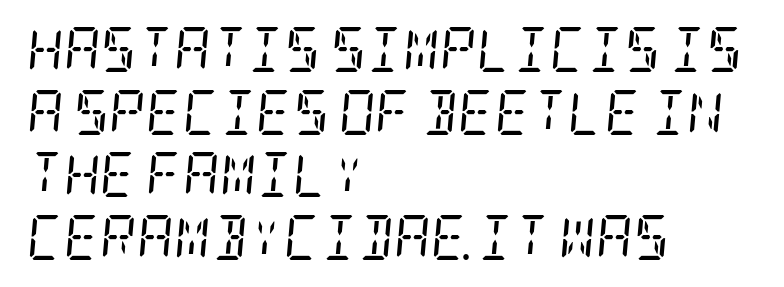
{"serif": "yes", "italic": "yes", "lean": "right", "slant_degrees": 5, "bold": "no", "weight": "regular", "width": "condensed", "stroke_contrast": "low", "x_height": "large", "underline": "no", "align": "left", "line_spacing": "normal", "line_spacing_ratio": 1.39, "letter_spacing": "normal", "letter_spacing_em": 0.0, "glyph_px": 45}
